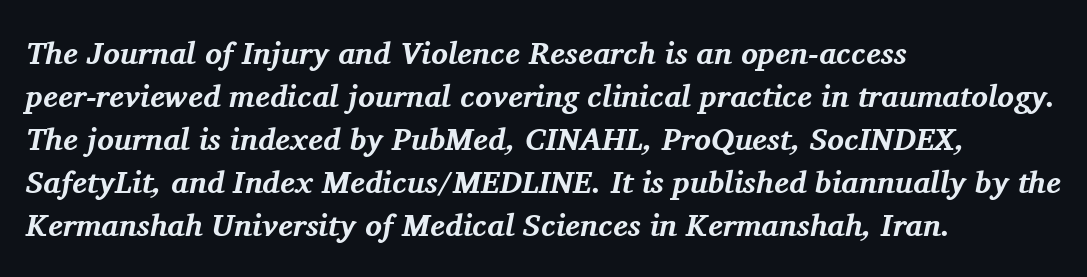
Q: Is the text bold? A: Yes.
Q: Is the text italic (slanted)? A: Yes, it leans right by about 11 degrees.
Q: Is the typeface a serif or a sans-serif typeface? A: Serif.
Q: Is the text underlined? A: No.
Q: How is the paragraph aligned? A: Left-aligned.
Q: Is the spacing between letters normal or unusually wide? A: Normal.
Q: Is the spacing between lines tight, normal or loose? A: Normal.
Q: Width (condensed, normal, or wide)? A: Normal.
Q: Stroke contrast? A: Medium.
Q: x-height? A: Medium.
Q: Monospaced? A: No.
